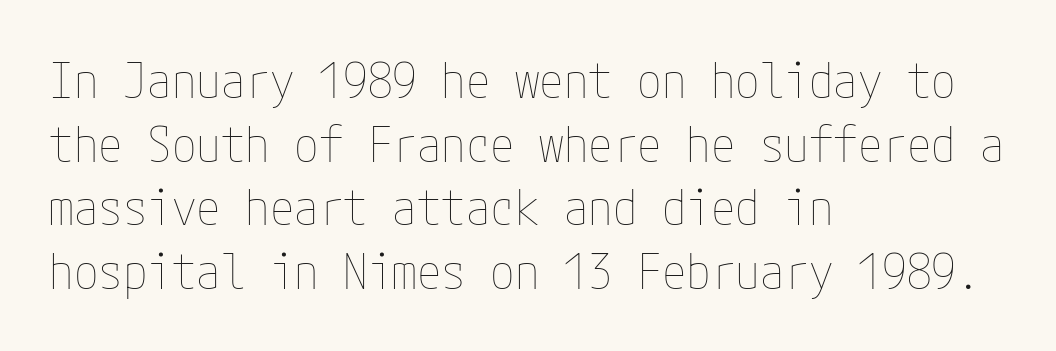
Q: Is the text bold? A: No.
Q: Is the text italic (slanted)? A: No, it is upright.
Q: Is the text underlined? A: No.
Q: How is the paragraph aligned? A: Left-aligned.
Q: Is the spacing between letters normal or unusually wide? A: Normal.
Q: Is the spacing between lines tight, normal or loose? A: Normal.
Q: Width (condensed, normal, or wide)? A: Condensed.
Q: Stroke contrast? A: Low.
Q: x-height? A: Medium.
